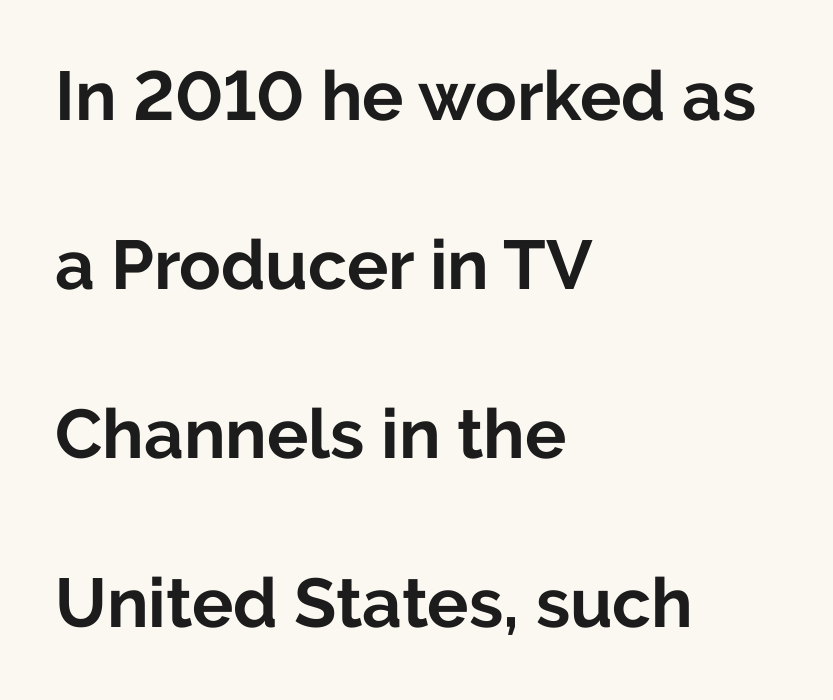
Plain, unruled lines of type. In terms of weight, the rendering is a true, heavy bold. You can tell it's not italic because the verticals are truly vertical. Widely set lines give the paragraph a tall, airy silhouette. Inter-character spacing is left at the font's built-in metrics. The face used here is proportionally spaced, like ordinary book or web type.
